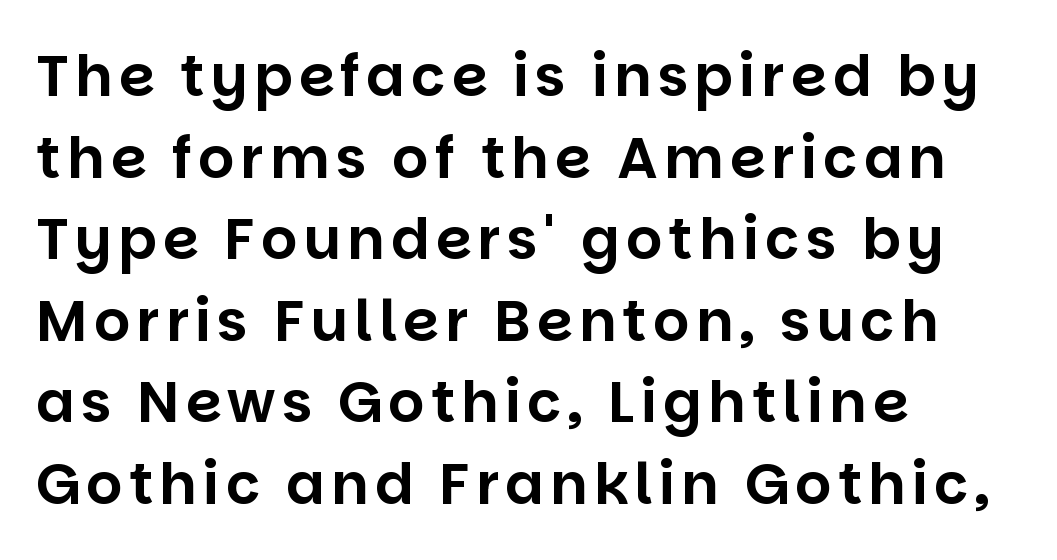
Q: Is the text italic (slanted)? A: No, it is upright.
Q: Is the typeface a serif or a sans-serif typeface? A: Sans-serif.
Q: Is the text underlined? A: No.
Q: How is the paragraph aligned? A: Left-aligned.
Q: Is the spacing between lines tight, normal or loose? A: Normal.
Q: Width (condensed, normal, or wide)? A: Normal.
Q: Stroke contrast? A: Low.
Q: x-height? A: Large.
Q: Monospaced? A: No.
